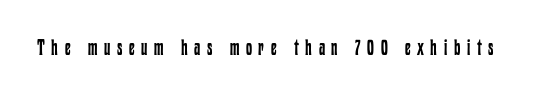
Q: Is the text bold? A: No.
Q: Is the text italic (slanted)? A: No, it is upright.
Q: Is the text underlined? A: No.
Q: Is the spacing between letters normal or unusually wide? A: Unusually wide.
